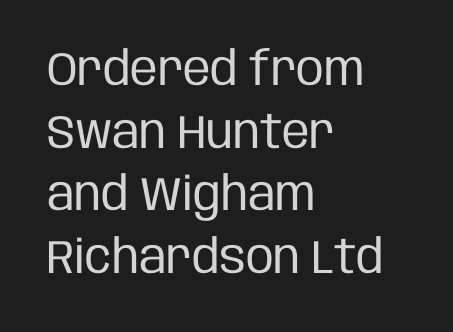
The image shows 47 px regular-weight, condensed sans-serif type, upright; set left-aligned, normal line spacing (1.33x), normal letter spacing, not underlined; low stroke contrast and a large x-height.
